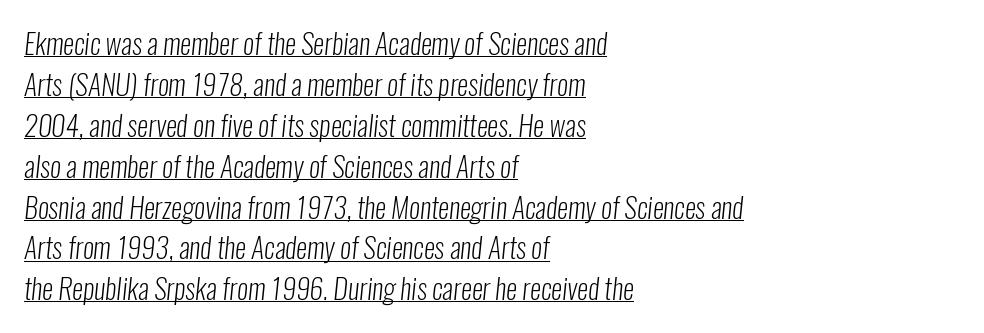
The image shows 28 px light, condensed sans-serif type; set left-aligned, normal line spacing (1.46x), normal letter spacing, underlined; low stroke contrast and a medium x-height.
